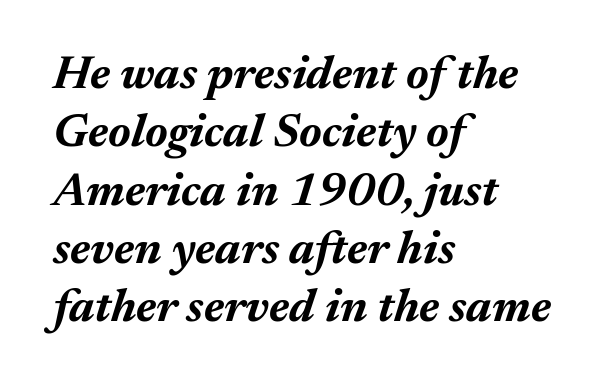
Q: Is the text bold? A: Yes.
Q: Is the text italic (slanted)? A: Yes, it leans right by about 17 degrees.
Q: Is the text underlined? A: No.
Q: How is the paragraph aligned? A: Left-aligned.
Q: Is the spacing between letters normal or unusually wide? A: Normal.
Q: Width (condensed, normal, or wide)? A: Normal.
Q: Stroke contrast? A: Medium.
Q: x-height? A: Medium.
Q: Monospaced? A: No.
